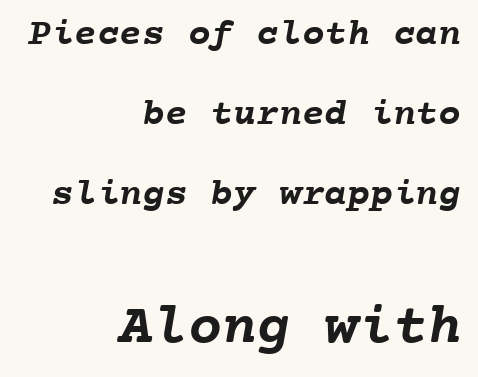
Q: Is the text bold? A: Yes.
Q: Is the text underlined? A: No.
Q: How is the paragraph aligned? A: Right-aligned.
Q: Is the spacing between letters normal or unusually wide? A: Normal.
Q: Is the spacing between lines tight, normal or loose? A: Loose.
Q: Which block of text is set in a larger size, the first (top) or the second (bottom)? A: The second (bottom) one.
Q: Width (condensed, normal, or wide)? A: Normal.
Q: Stroke contrast? A: Low.
Q: x-height? A: Medium.
Q: Monospaced? A: Yes.
